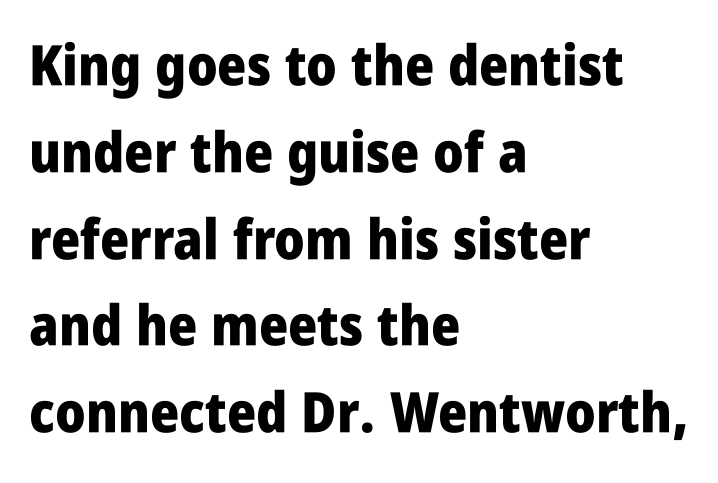
The passage shown is typeset with a sans-serif family. One-word summary of the alignment: left. A typesetter would call this zero additional tracking. One glance says typical: line gaps are just what's usual. Looks like regular typesetting: each glyph gets only the width it needs. Posture: upright roman.
